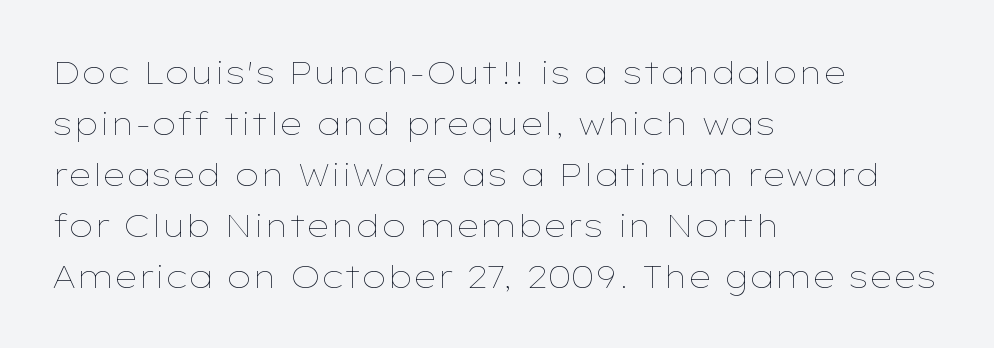
Is there any slant? The stems are plumb. These lines are rendered in a variable-pitch font. This is not heavy type; no bold has been used. The words here are not underlined.
